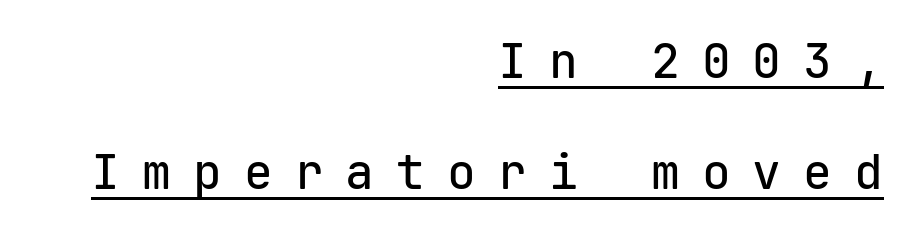
{"serif": "no", "italic": "no", "width": "normal", "stroke_contrast": "low", "x_height": "medium", "monospaced": "yes", "underline": "yes", "align": "right", "line_spacing": "loose", "line_spacing_ratio": 2.32, "letter_spacing": "wide", "letter_spacing_em": 0.46, "glyph_px": 48}
